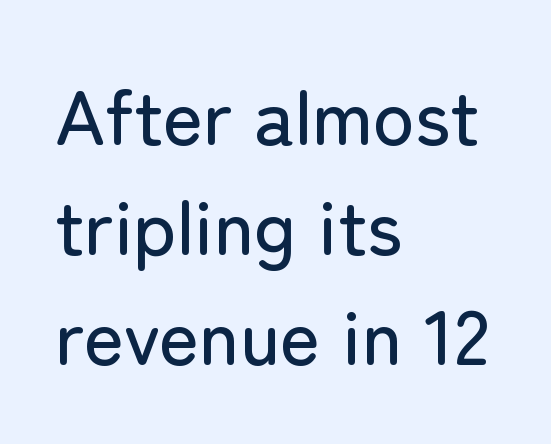
The image shows 77 px sans-serif type, upright; set left-aligned, normal line spacing (1.43x), normal letter spacing, not underlined; low stroke contrast and a medium x-height.
